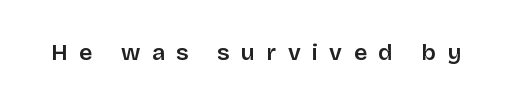
The image shows 23 px text type, upright; set unusually wide letter spacing (+0.5 em), not underlined.
